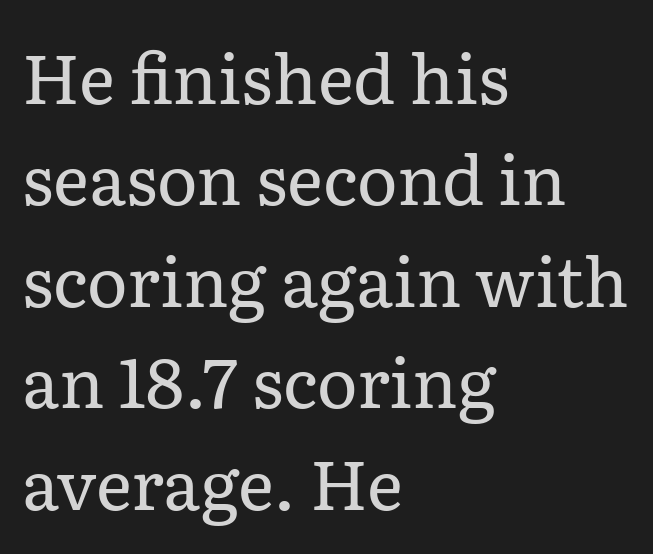
The image shows 69 px regular-weight serif type, upright; set left-aligned, normal line spacing (1.47x), normal letter spacing, not underlined; low stroke contrast and a medium x-height.
